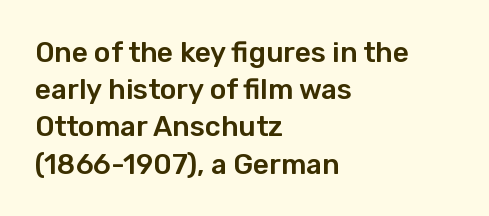
Letterform terminals end flat and unadorned throughout the passage. Upright lettering throughout. A typesetter would call this proportional, since set widths differ per character. Letter spacing: default. The block of text has a typical density, with ordinary space between rows.
